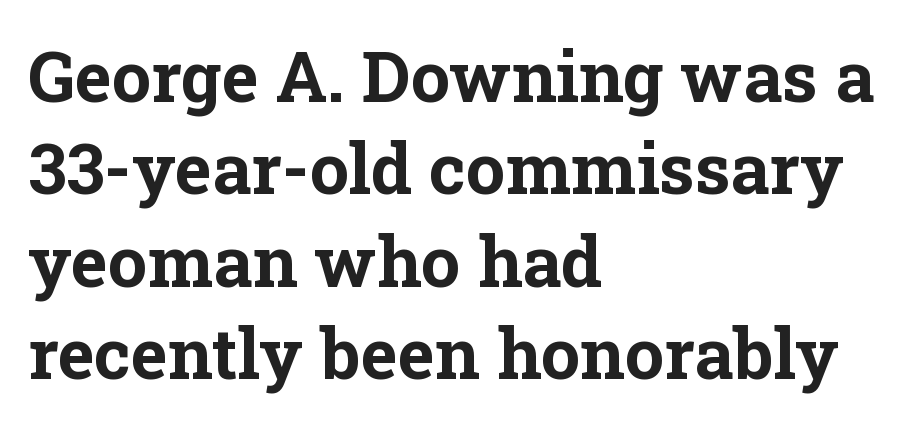
These lines are composed in type with serifs. Compared with typical body copy, the letter spacing here is the same. This is heavy type, rendered in bold. The lines in this sample share a left origin and differ only in where they stop. Does the leading feel generous? No, just average. Each row of text sits above clean, open space.
